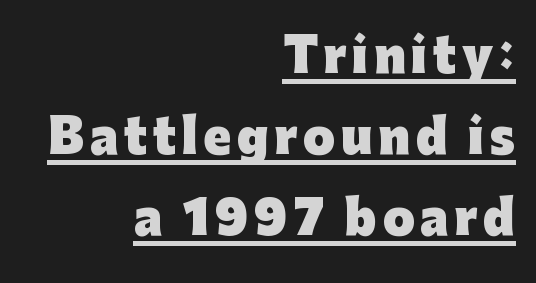
The image shows 46 px heavy sans-serif type, upright; set right-aligned, line spacing 1.76x, underlined; low stroke contrast and a medium x-height.
